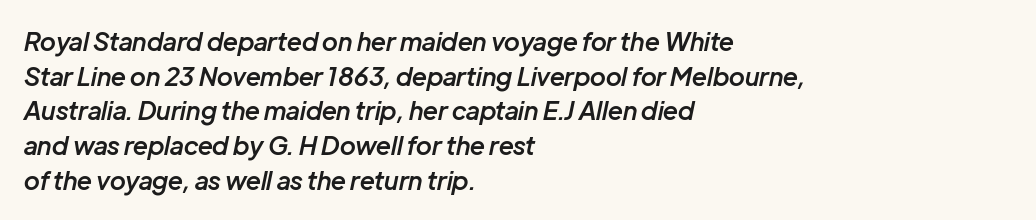
{"italic": "yes", "lean": "right", "slant_degrees": 12, "bold": "semi", "underline": "no", "align": "left", "line_spacing": "normal", "line_spacing_ratio": 1.39, "letter_spacing": "normal", "letter_spacing_em": 0.0, "glyph_px": 25}
